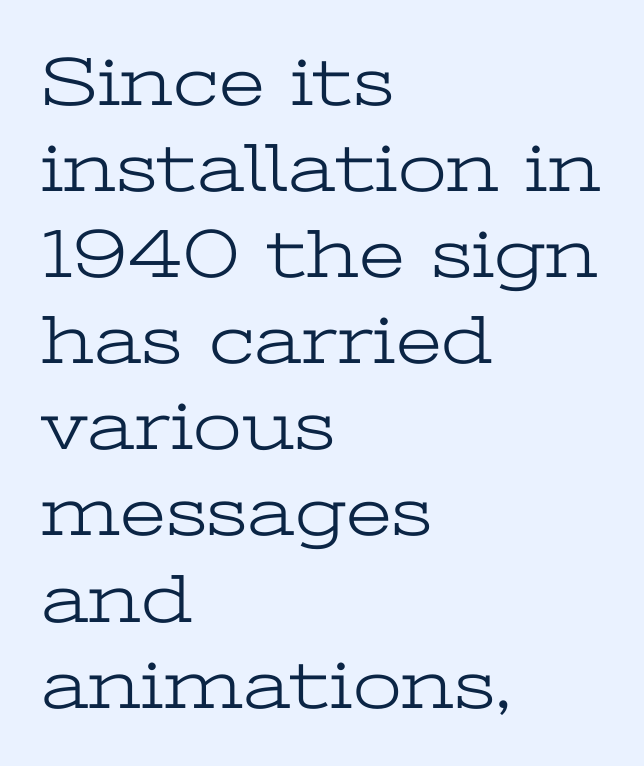
{"serif": "yes", "italic": "no", "bold": "no", "weight": "light", "width": "wide", "stroke_contrast": "low", "x_height": "medium", "monospaced": "no", "underline": "no", "align": "left", "line_spacing_ratio": 1.23, "letter_spacing": "normal", "letter_spacing_em": 0.0, "glyph_px": 70}
